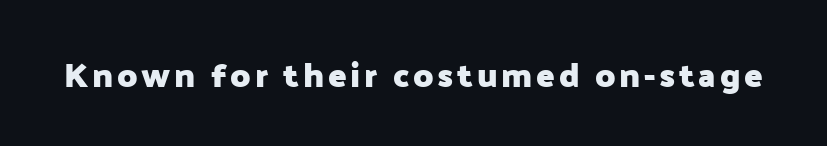
{"serif": "no", "italic": "no", "bold": "yes", "weight": "heavy", "width": "normal", "stroke_contrast": "low", "x_height": "medium", "monospaced": "no", "underline": "no", "glyph_px": 34}
